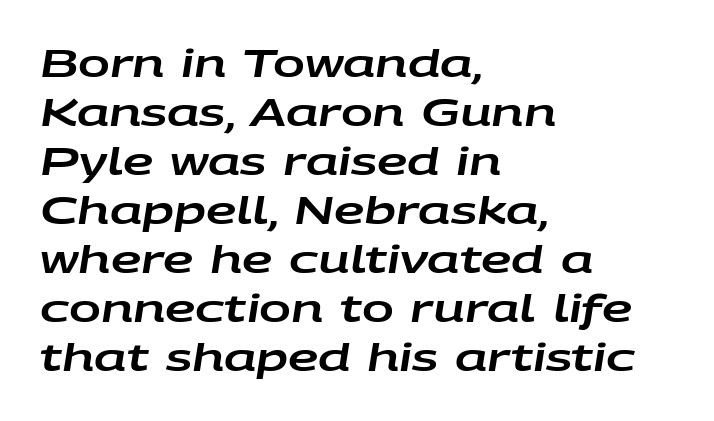
{"italic": "yes", "lean": "right", "slant_degrees": 9, "width": "wide", "stroke_contrast": "low", "x_height": "large", "monospaced": "no", "underline": "no", "align": "left", "line_spacing": "normal", "line_spacing_ratio": 1.29, "letter_spacing": "normal", "letter_spacing_em": 0.0, "glyph_px": 38}
